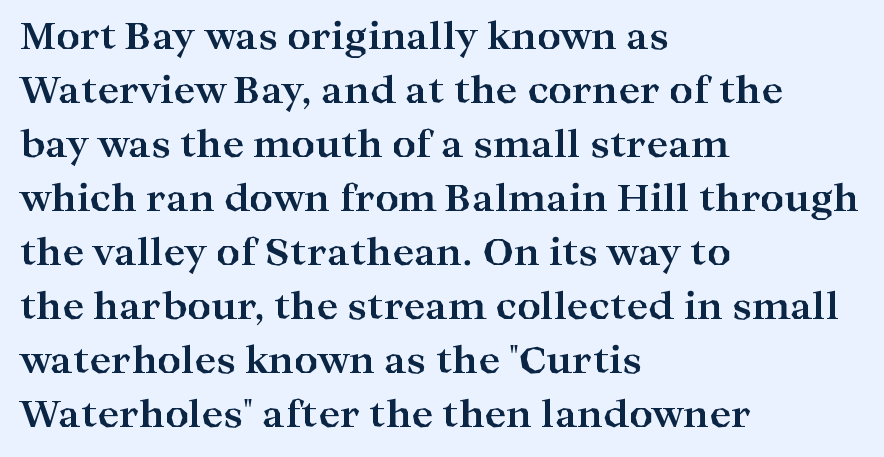
{"serif": "yes", "italic": "no", "bold": "yes", "weight": "bold", "width": "wide", "stroke_contrast": "high", "x_height": "medium", "monospaced": "no", "underline": "no", "align": "left", "line_spacing": "normal", "line_spacing_ratio": 1.46, "letter_spacing": "normal", "letter_spacing_em": 0.0, "glyph_px": 37}
